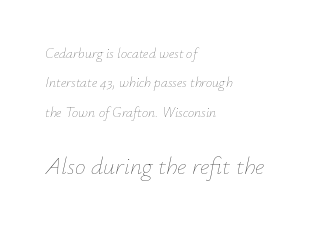
Rendered with sloped, italic letterforms. A great deal of white space separates one row of letters from the next. Note: smaller setting up top, larger setting below. Which margin do the lines hug? The left one — the right edge is uneven.
